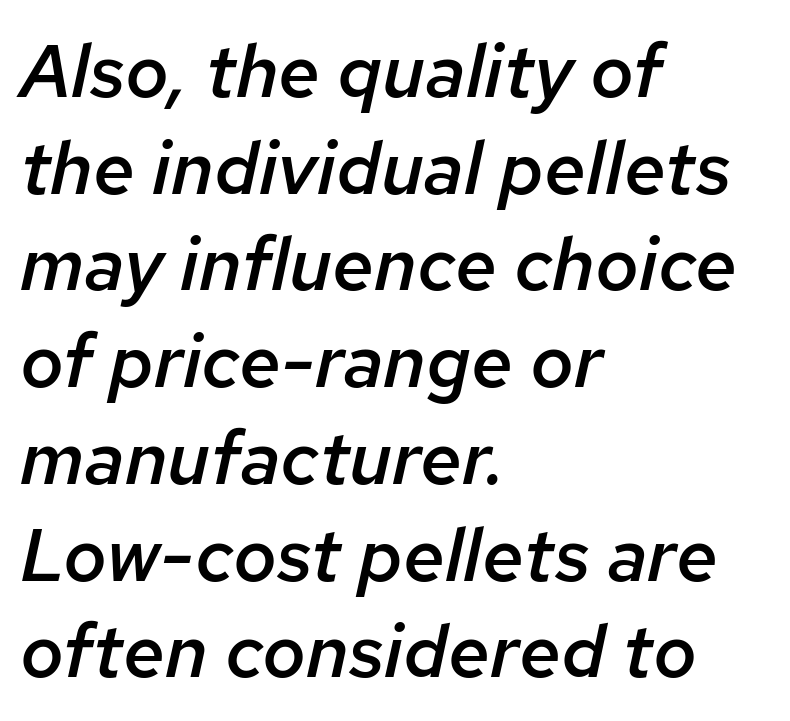
Set as a demibold, roughly 600 on the weight scale. Think of a printed novel: that variable character pitch is what you see here. The type is set solid horizontally, with unmodified tracking. Leading matches the norm, producing a regular column.
